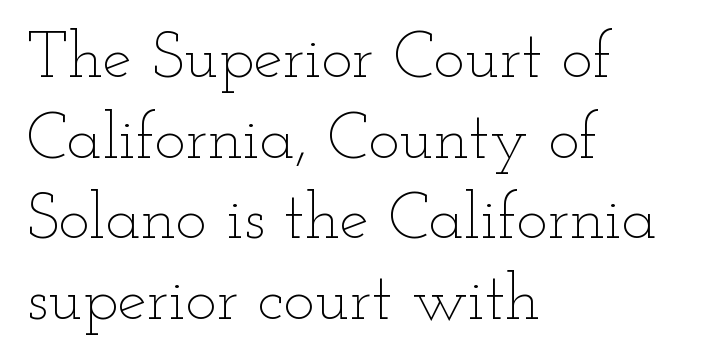
{"italic": "no", "bold": "no", "weight": "thin", "width": "wide", "stroke_contrast": "low", "x_height": "small", "monospaced": "no", "underline": "no", "align": "left", "line_spacing_ratio": 1.22, "letter_spacing": "normal", "letter_spacing_em": 0.0, "glyph_px": 66}
